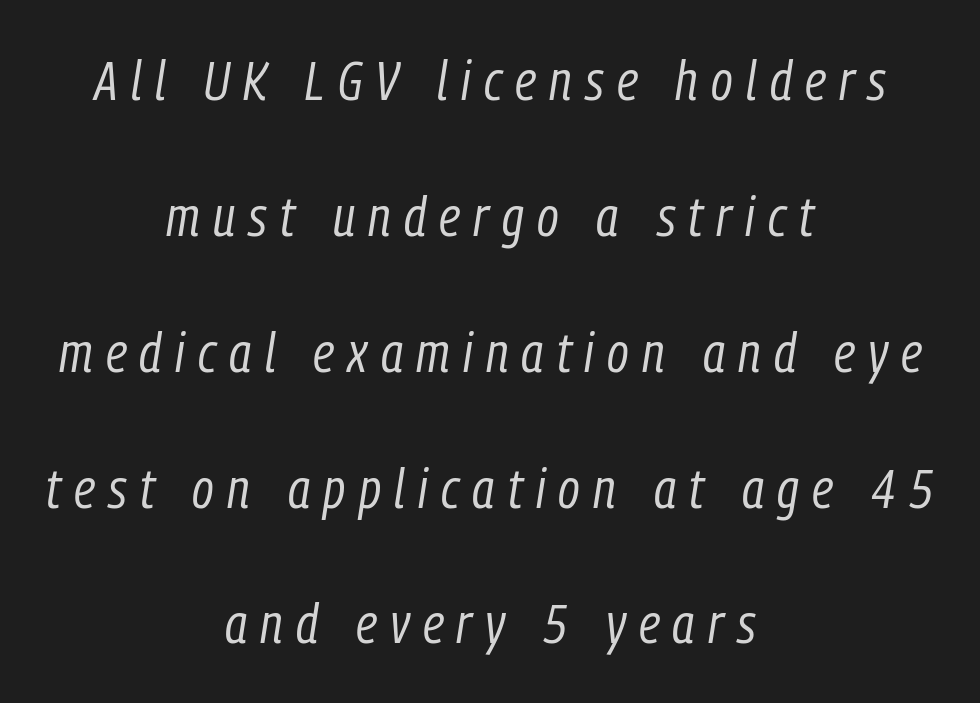
The image shows 55 px regular-weight, condensed type, italic (leaning right); set centered, loose line spacing (2.47x), unusually wide letter spacing (+0.24 em), not underlined; low stroke contrast and a medium x-height.
